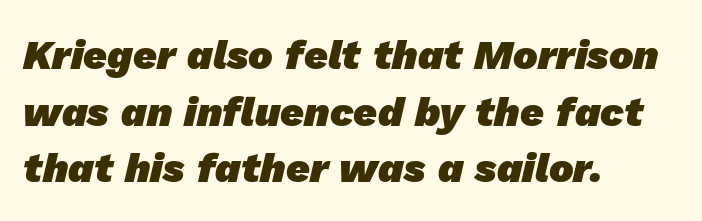
The image shows 41 px heavy sans-serif type; set left-aligned, normal line spacing (1.38x), normal letter spacing, not underlined; low stroke contrast and a medium x-height.
